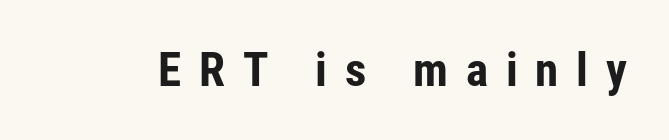
Q: Is the text bold? A: Yes.
Q: Is the text italic (slanted)? A: No, it is upright.
Q: Is the typeface a serif or a sans-serif typeface? A: Sans-serif.
Q: Is the text underlined? A: No.
Q: Is the spacing between letters normal or unusually wide? A: Unusually wide.
Q: Width (condensed, normal, or wide)? A: Condensed.
Q: Stroke contrast? A: Low.
Q: x-height? A: Medium.
Q: Monospaced? A: No.
